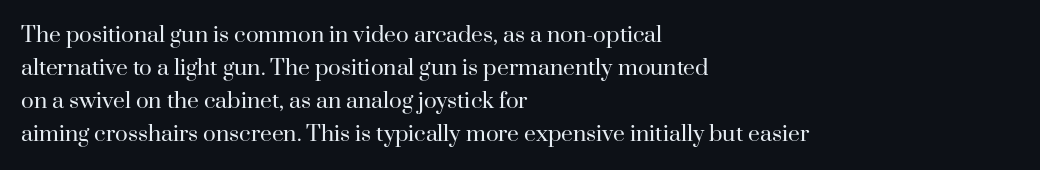
The image shows 21 px text type, upright; set left-aligned, normal line spacing (1.57x), normal letter spacing, not underlined.
